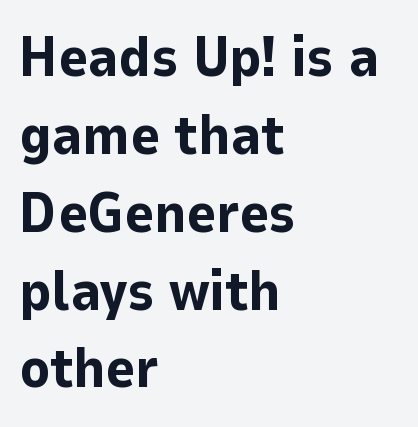
Q: Is the text bold? A: Yes.
Q: Is the text italic (slanted)? A: No, it is upright.
Q: Is the typeface a serif or a sans-serif typeface? A: Sans-serif.
Q: Is the text underlined? A: No.
Q: How is the paragraph aligned? A: Left-aligned.
Q: Is the spacing between letters normal or unusually wide? A: Normal.
Q: Is the spacing between lines tight, normal or loose? A: Normal.
Q: Width (condensed, normal, or wide)? A: Normal.
Q: Stroke contrast? A: Low.
Q: x-height? A: Medium.
Q: Monospaced? A: No.
